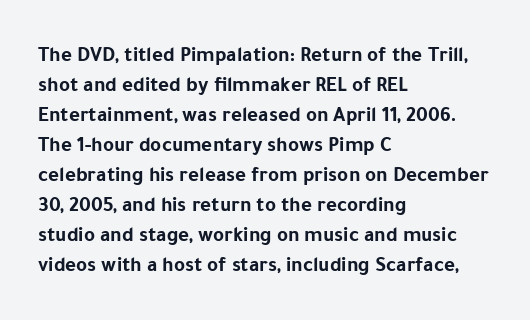
{"italic": "no", "bold": "yes", "underline": "no", "align": "left", "line_spacing": "normal", "line_spacing_ratio": 1.43, "letter_spacing": "normal", "letter_spacing_em": 0.0, "glyph_px": 21}
